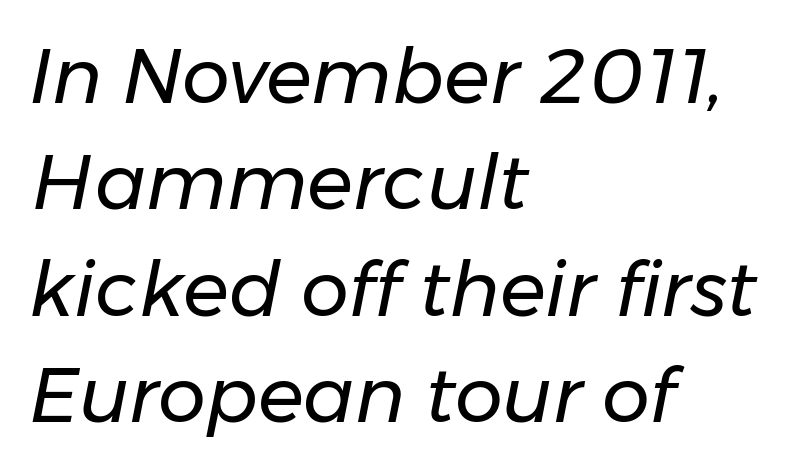
The image shows 76 px regular-weight type, italic (leaning right); set left-aligned, normal line spacing (1.4x), normal letter spacing, not underlined; low stroke contrast and a medium x-height.
